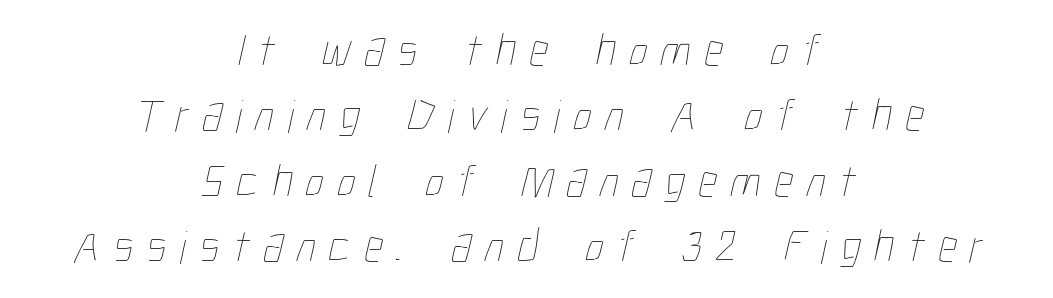
{"bold": "no", "weight": "thin", "width": "condensed", "stroke_contrast": "low", "x_height": "medium", "monospaced": "no", "underline": "no", "align": "center", "line_spacing": "normal", "line_spacing_ratio": 1.39, "letter_spacing": "wide", "letter_spacing_em": 0.28, "glyph_px": 47}
